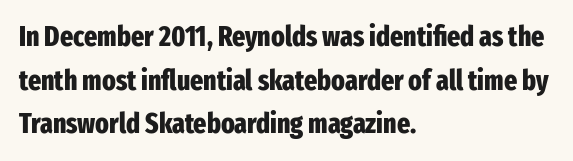
The image shows 28 px heavy, condensed sans-serif type, upright; set left-aligned, normal line spacing (1.56x), normal letter spacing, not underlined; low stroke contrast and a medium x-height.
